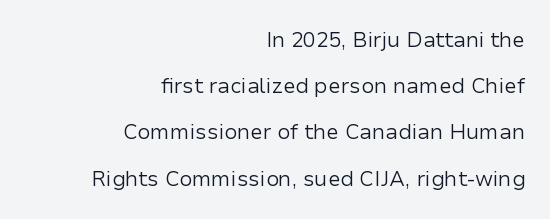
{"italic": "no", "bold": "no", "underline": "no", "align": "right", "line_spacing": "loose", "line_spacing_ratio": 2.2, "letter_spacing": "normal", "letter_spacing_em": 0.0, "glyph_px": 21}
